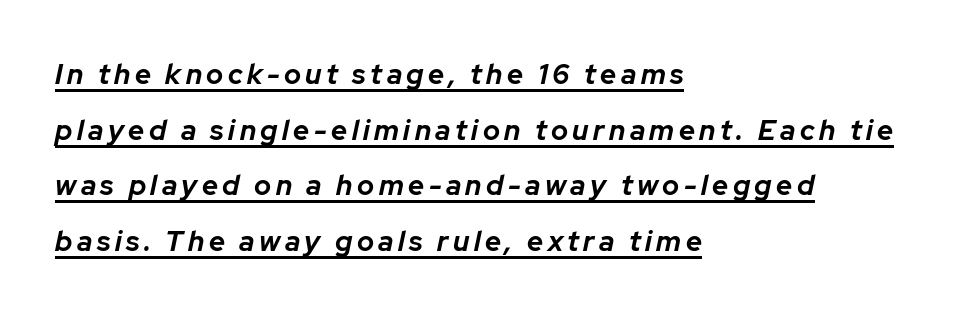
{"italic": "yes", "lean": "right", "slant_degrees": 12, "bold": "yes", "weight": "bold", "width": "normal", "stroke_contrast": "low", "x_height": "medium", "monospaced": "no", "underline": "yes", "align": "left", "line_spacing": "loose", "line_spacing_ratio": 1.99, "glyph_px": 28}
